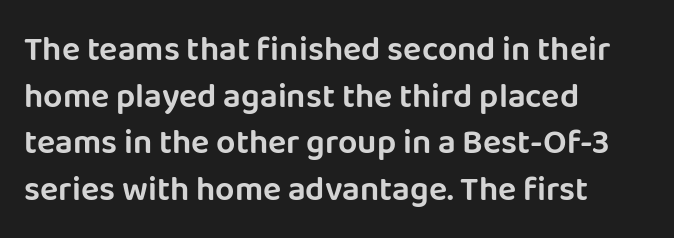
Notice how the passage keeps a crisp vertical edge on the left only. Each letter keeps its own natural width here, so spacing adapts to shape. Students, note that the glyphs here touch the page at normal intervals. Posture: straight, roman, zero tilt. What's the leading like? Ordinary, nothing unusual. The passage shown is not underscored anywhere.
